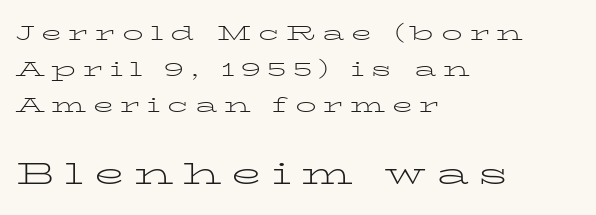
{"serif": "yes", "italic": "no", "bold": "no", "weight": "light", "width": "wide", "stroke_contrast": "low", "x_height": "medium", "monospaced": "no", "underline": "no", "align": "left", "line_spacing_ratio": 1.72, "letter_spacing": "wide", "letter_spacing_em": 0.32, "larger_block": "second", "size_ratio": 1.48, "glyph_px": 31}
